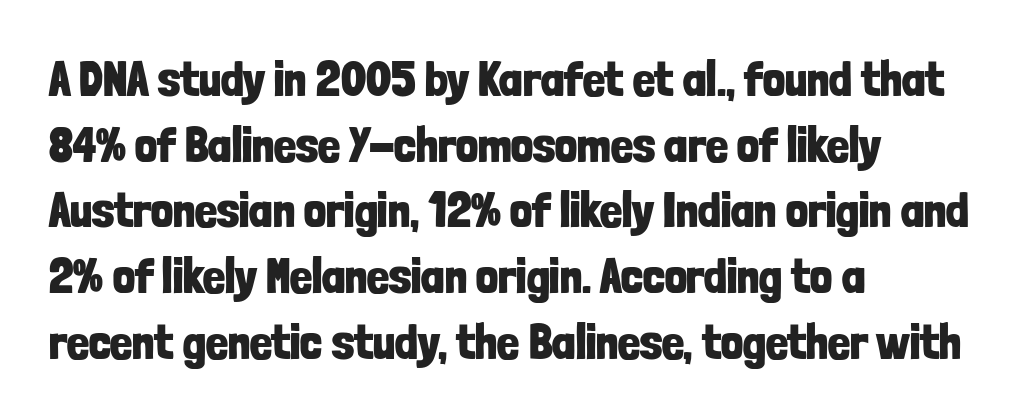
Q: Is the text bold? A: Yes.
Q: Is the text italic (slanted)? A: No, it is upright.
Q: Is the typeface a serif or a sans-serif typeface? A: Sans-serif.
Q: Is the text underlined? A: No.
Q: How is the paragraph aligned? A: Left-aligned.
Q: Is the spacing between letters normal or unusually wide? A: Normal.
Q: Is the spacing between lines tight, normal or loose? A: Normal.
Q: Width (condensed, normal, or wide)? A: Condensed.
Q: Stroke contrast? A: Low.
Q: x-height? A: Medium.
Q: Monospaced? A: No.
